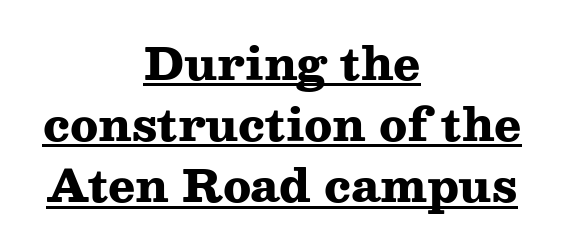
Q: Is the text bold? A: Yes.
Q: Is the text italic (slanted)? A: No, it is upright.
Q: Is the typeface a serif or a sans-serif typeface? A: Serif.
Q: Is the text underlined? A: Yes.
Q: How is the paragraph aligned? A: Centered.
Q: Is the spacing between letters normal or unusually wide? A: Normal.
Q: Is the spacing between lines tight, normal or loose? A: Normal.
Q: Width (condensed, normal, or wide)? A: Wide.
Q: Stroke contrast? A: Medium.
Q: x-height? A: Medium.
Q: Monospaced? A: No.
